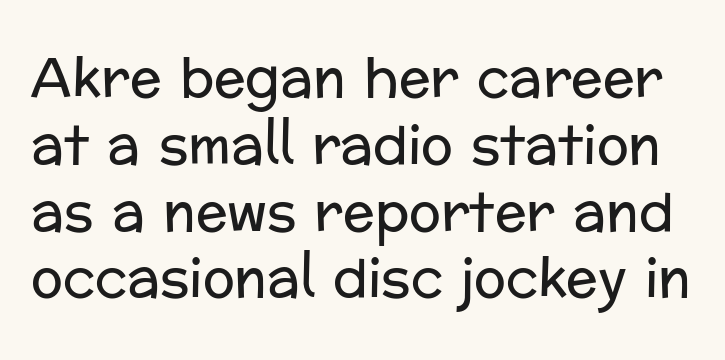
The image shows 53 px regular-weight sans-serif type, upright; set normal line spacing (1.26x), normal letter spacing, not underlined; low stroke contrast and a medium x-height.
